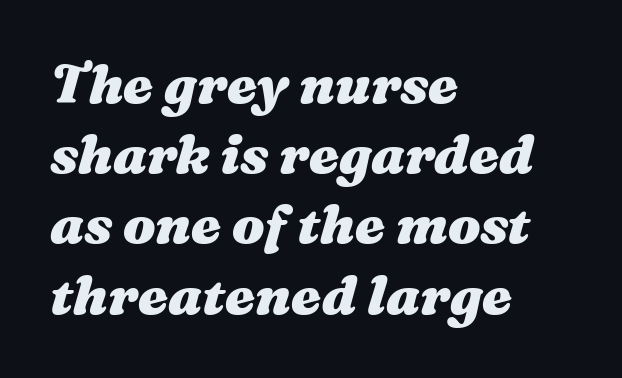
The image shows 54 px heavy, wide type, italic (leaning right); set left-aligned, normal line spacing (1.3x), normal letter spacing, not underlined; medium stroke contrast and a medium x-height.
